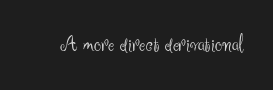
Q: Is the text bold? A: No.
Q: Is the text italic (slanted)? A: No, it is upright.
Q: Is the text underlined? A: No.
Q: Is the spacing between letters normal or unusually wide? A: Normal.
